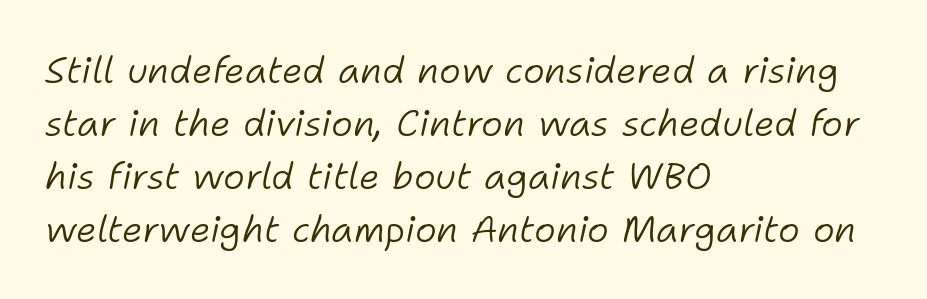
{"italic": "yes", "lean": "right", "slant_degrees": 11, "bold": "no", "weight": "light", "width": "normal", "stroke_contrast": "low", "x_height": "medium", "monospaced": "no", "underline": "no", "align": "left", "line_spacing": "normal", "line_spacing_ratio": 1.43, "letter_spacing": "normal", "letter_spacing_em": 0.0, "glyph_px": 37}
